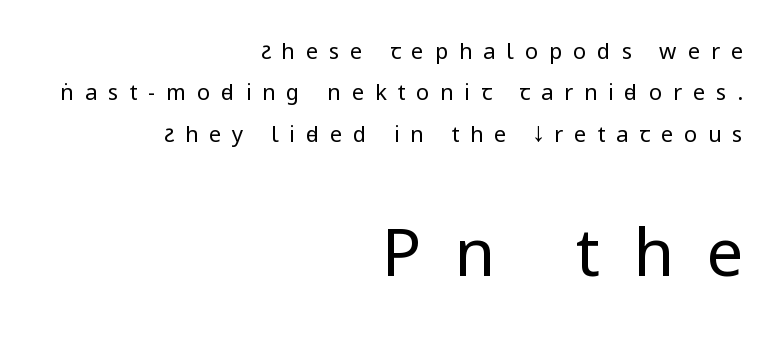
The image shows 66 px regular-weight, condensed sans-serif type, upright; set right-aligned, line spacing 1.88x, unusually wide letter spacing (+0.49 em), not underlined; the second (bottom) block is 3.0x larger; low stroke contrast and a large x-height.
